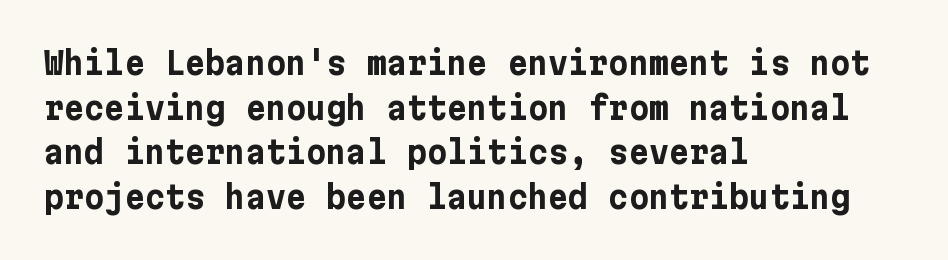
{"serif": "no", "italic": "no", "bold": "yes", "weight": "bold", "width": "normal", "stroke_contrast": "low", "x_height": "medium", "underline": "no", "align": "left", "line_spacing": "normal", "line_spacing_ratio": 1.44, "letter_spacing": "normal", "letter_spacing_em": 0.0, "glyph_px": 31}
